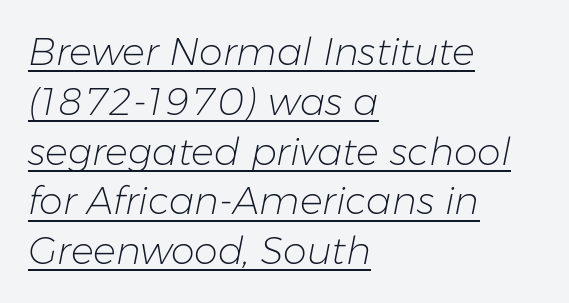
{"italic": "yes", "lean": "right", "slant_degrees": 11, "bold": "no", "weight": "light", "width": "normal", "stroke_contrast": "low", "x_height": "medium", "monospaced": "no", "underline": "yes", "align": "left", "line_spacing": "normal", "line_spacing_ratio": 1.31, "letter_spacing": "normal", "letter_spacing_em": 0.0, "glyph_px": 38}
